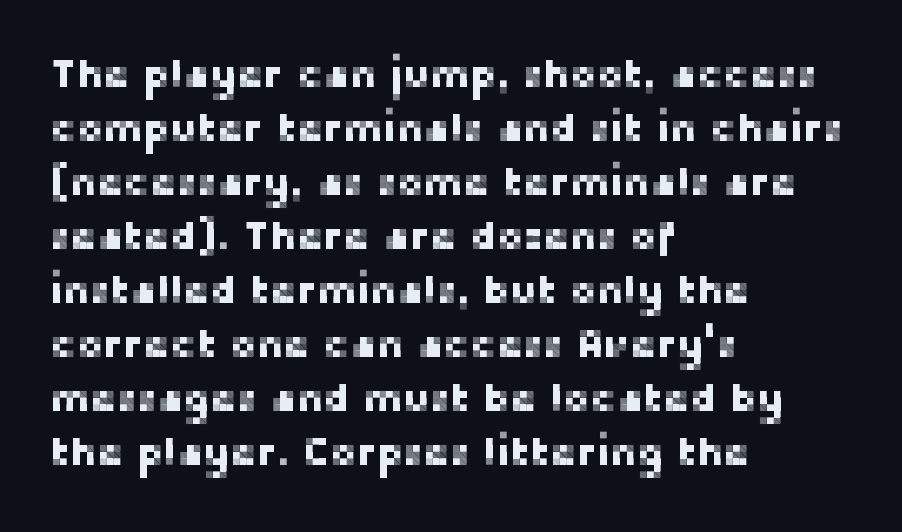
{"serif": "no", "italic": "no", "width": "normal", "stroke_contrast": "low", "x_height": "medium", "monospaced": "no", "underline": "no", "align": "left", "line_spacing": "normal", "line_spacing_ratio": 1.35, "letter_spacing": "normal", "letter_spacing_em": 0.0, "glyph_px": 40}
